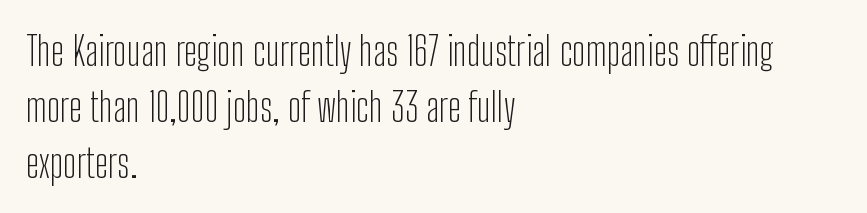
The image shows 40 px light, condensed sans-serif type, upright; set left-aligned, normal line spacing (1.4x), normal letter spacing, not underlined; low stroke contrast and a medium x-height.
